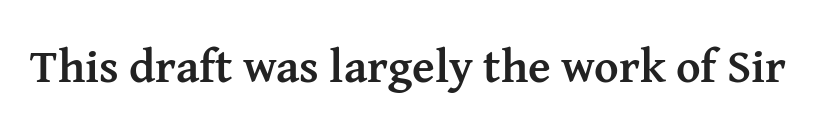
The image shows 47 px semibold serif type, upright; set normal letter spacing, not underlined; medium stroke contrast and a medium x-height.
